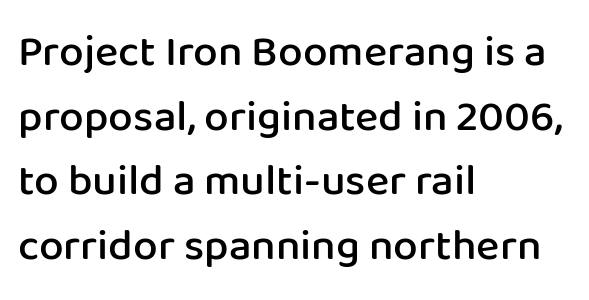
Layout note: lines flush left. Descender tails drop into unmarked territory. Normally led — the rows are evenly, conventionally spaced. Nobody touched the tracking dial on this one. Character widths vary here, with narrow letters taking less room than wide ones. Students, this is semibold: more ink than regular, less than bold.
